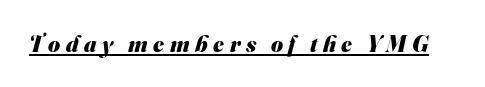
Q: Is the text bold? A: Yes.
Q: Is the text underlined? A: Yes.
Q: Is the spacing between letters normal or unusually wide? A: Unusually wide.
